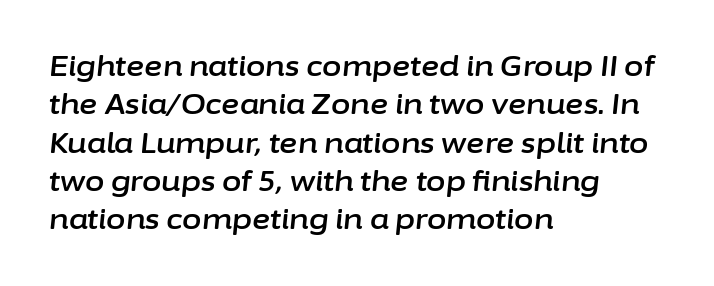
The gaps between neighbouring characters are ordinary and unremarkable. Leading: standard. The passage shown is typed in a proportional face where columns would drift. Designer's note — italics engaged. Line beginnings align vertically; line endings do not.
